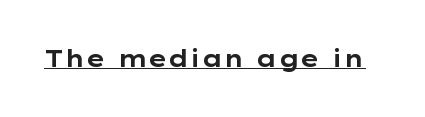
Heavy, bold letterforms. A rule runs beneath these lines of type. The type is set solid horizontally, with unmodified tracking. The lettering stays uniformly vertical, giving the passage a roman look.
